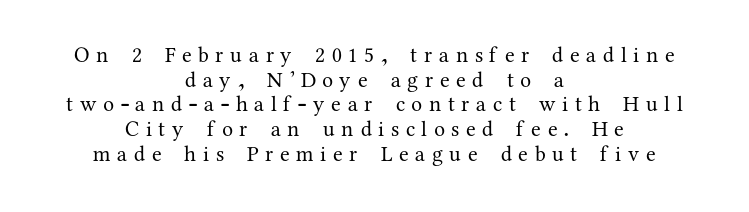
Q: Is the text bold? A: No.
Q: Is the text italic (slanted)? A: No, it is upright.
Q: Is the text underlined? A: No.
Q: How is the paragraph aligned? A: Centered.
Q: Is the spacing between letters normal or unusually wide? A: Unusually wide.
Q: Is the spacing between lines tight, normal or loose? A: Tight.
